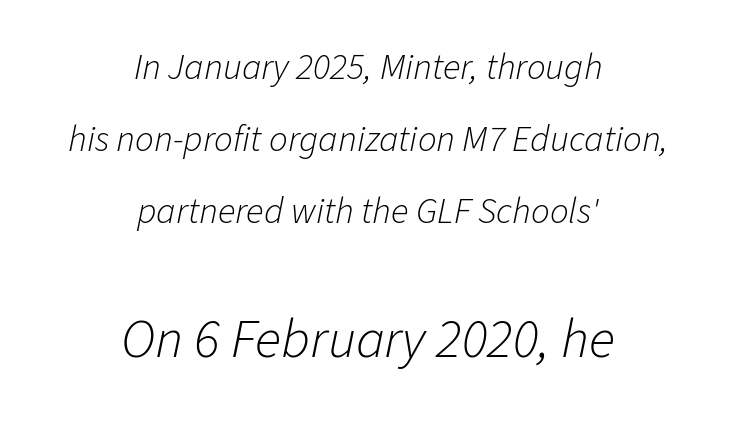
{"italic": "yes", "lean": "right", "slant_degrees": 11, "bold": "no", "weight": "light", "width": "normal", "stroke_contrast": "low", "x_height": "medium", "monospaced": "no", "underline": "no", "align": "center", "line_spacing": "loose", "line_spacing_ratio": 1.94, "letter_spacing": "normal", "letter_spacing_em": 0.0, "larger_block": "second", "size_ratio": 1.49, "glyph_px": 55}
